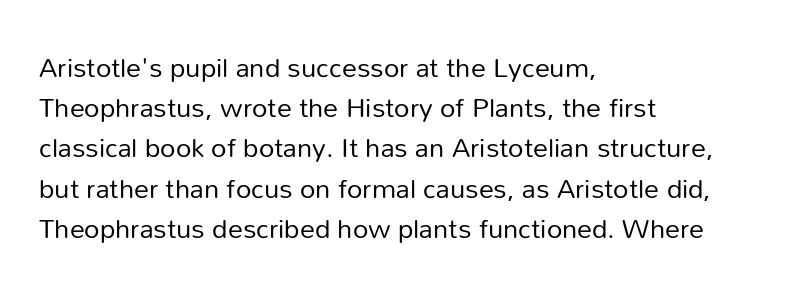
The image shows 27 px text type, upright; set left-aligned, normal line spacing (1.49x), normal letter spacing, not underlined.
